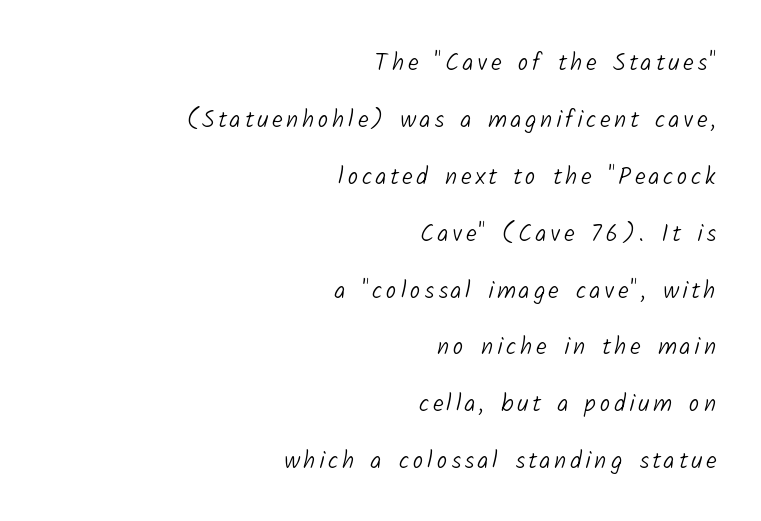
The paragraph has a hard right edge and a soft left edge. Rule under the text: the space is simply empty. The letters look calm and open, with moderate or lighter stems. These lines stand farther apart than default settings would place them.
